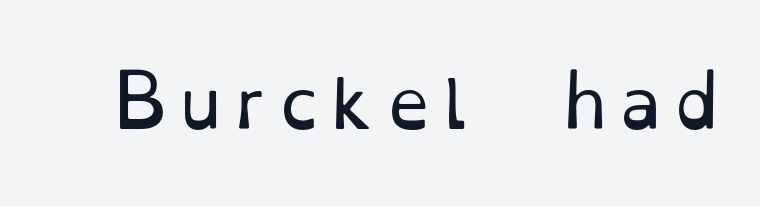
{"italic": "no", "bold": "no", "weight": "regular", "width": "normal", "stroke_contrast": "low", "x_height": "small", "monospaced": "no", "underline": "no", "glyph_px": 69}
